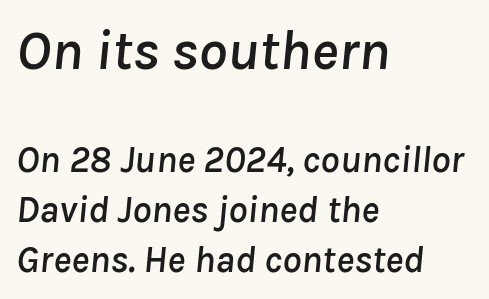
Q: Is the text italic (slanted)? A: Yes, it leans right by about 8 degrees.
Q: Is the text underlined? A: No.
Q: How is the paragraph aligned? A: Left-aligned.
Q: Is the spacing between letters normal or unusually wide? A: Normal.
Q: Is the spacing between lines tight, normal or loose? A: Normal.
Q: Which block of text is set in a larger size, the first (top) or the second (bottom)? A: The first (top) one.
Q: Width (condensed, normal, or wide)? A: Normal.
Q: Stroke contrast? A: Low.
Q: x-height? A: Medium.
Q: Monospaced? A: No.
